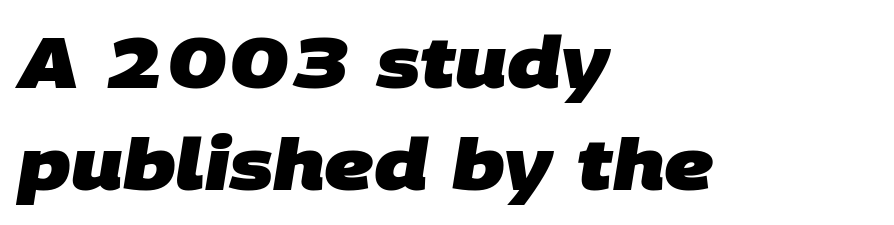
Q: Is the text bold? A: Yes.
Q: Is the typeface a serif or a sans-serif typeface? A: Sans-serif.
Q: Is the text underlined? A: No.
Q: How is the paragraph aligned? A: Left-aligned.
Q: Is the spacing between letters normal or unusually wide? A: Normal.
Q: Is the spacing between lines tight, normal or loose? A: Normal.
Q: Width (condensed, normal, or wide)? A: Normal.
Q: Stroke contrast? A: Low.
Q: x-height? A: Large.
Q: Monospaced? A: No.
